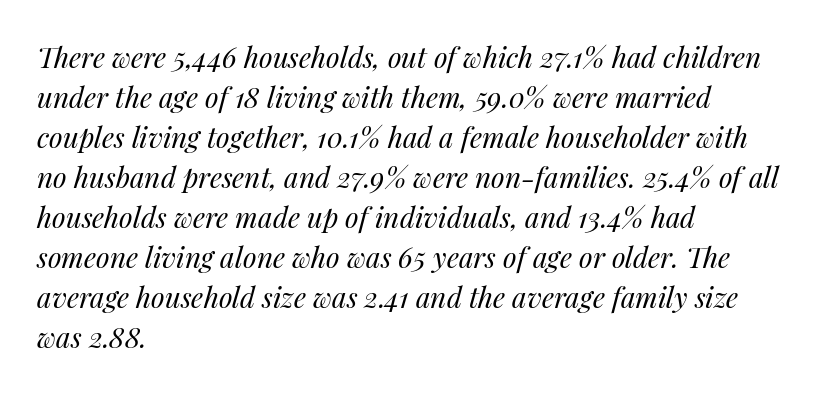
The image shows 28 px regular-weight type, italic (leaning right); set left-aligned, normal line spacing (1.43x), normal letter spacing, not underlined; medium stroke contrast and a medium x-height.
